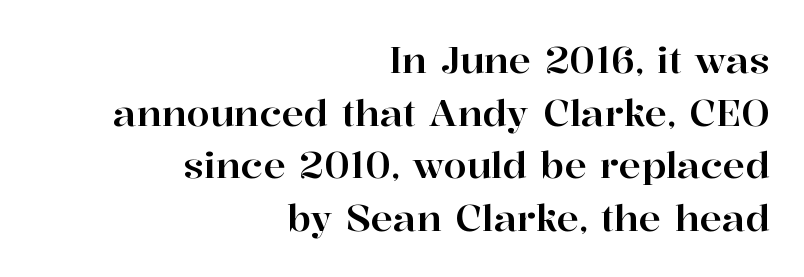
Q: Is the text italic (slanted)? A: No, it is upright.
Q: Is the typeface a serif or a sans-serif typeface? A: Serif.
Q: Is the text underlined? A: No.
Q: How is the paragraph aligned? A: Right-aligned.
Q: Is the spacing between letters normal or unusually wide? A: Normal.
Q: Is the spacing between lines tight, normal or loose? A: Normal.
Q: Width (condensed, normal, or wide)? A: Normal.
Q: Stroke contrast? A: High.
Q: x-height? A: Medium.
Q: Monospaced? A: No.
